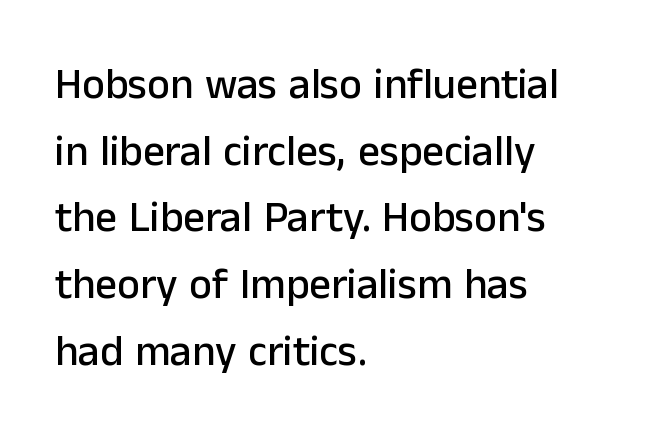
Q: Is the text italic (slanted)? A: No, it is upright.
Q: Is the typeface a serif or a sans-serif typeface? A: Sans-serif.
Q: Is the text underlined? A: No.
Q: How is the paragraph aligned? A: Left-aligned.
Q: Is the spacing between letters normal or unusually wide? A: Normal.
Q: Is the spacing between lines tight, normal or loose? A: Normal.
Q: Width (condensed, normal, or wide)? A: Normal.
Q: Stroke contrast? A: Low.
Q: x-height? A: Medium.
Q: Monospaced? A: No.
